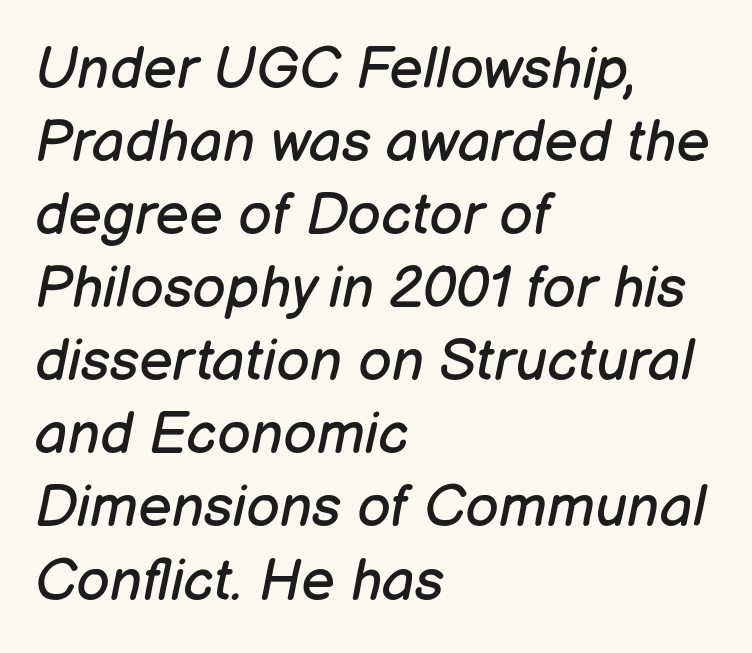
{"italic": "yes", "lean": "right", "slant_degrees": 12, "bold": "no", "weight": "regular", "width": "normal", "stroke_contrast": "low", "x_height": "medium", "monospaced": "no", "underline": "no", "align": "left", "line_spacing": "normal", "line_spacing_ratio": 1.26, "letter_spacing": "normal", "letter_spacing_em": 0.0, "glyph_px": 58}
